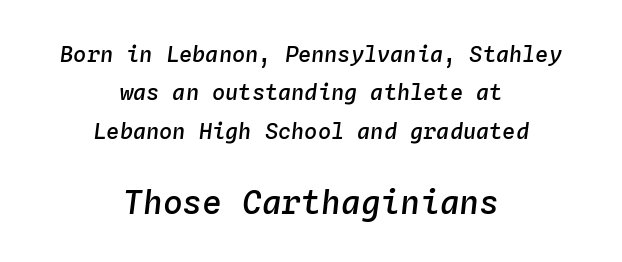
Each letter, wide or thin by design, is forced into the same width here. Beneath every word, the page is bare. The font's italic variant was chosen for this text. Block two is the big one; block one sits smaller above it.
